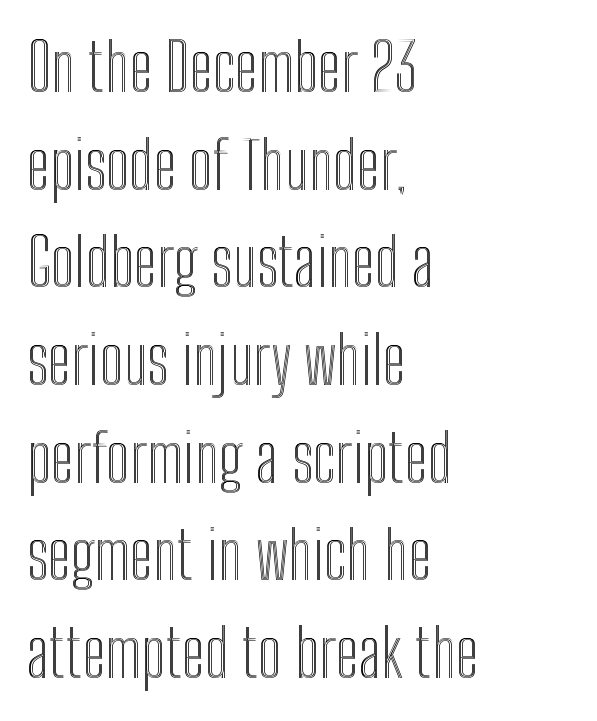
{"italic": "no", "width": "condensed", "x_height": "medium", "monospaced": "no", "underline": "no", "align": "left", "line_spacing": "normal", "line_spacing_ratio": 1.48, "letter_spacing": "normal", "letter_spacing_em": 0.0, "glyph_px": 66}
